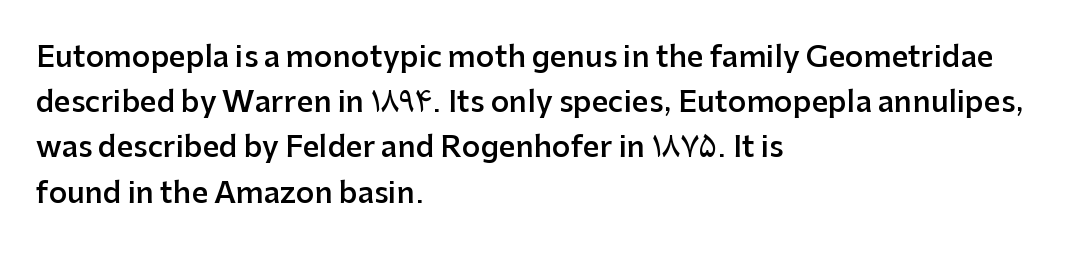
Q: Is the text bold? A: Semi-bold.
Q: Is the text italic (slanted)? A: No, it is upright.
Q: Is the typeface a serif or a sans-serif typeface? A: Sans-serif.
Q: Is the text underlined? A: No.
Q: How is the paragraph aligned? A: Left-aligned.
Q: Is the spacing between letters normal or unusually wide? A: Normal.
Q: Is the spacing between lines tight, normal or loose? A: Normal.
Q: Width (condensed, normal, or wide)? A: Normal.
Q: Stroke contrast? A: Low.
Q: x-height? A: Medium.
Q: Monospaced? A: No.
